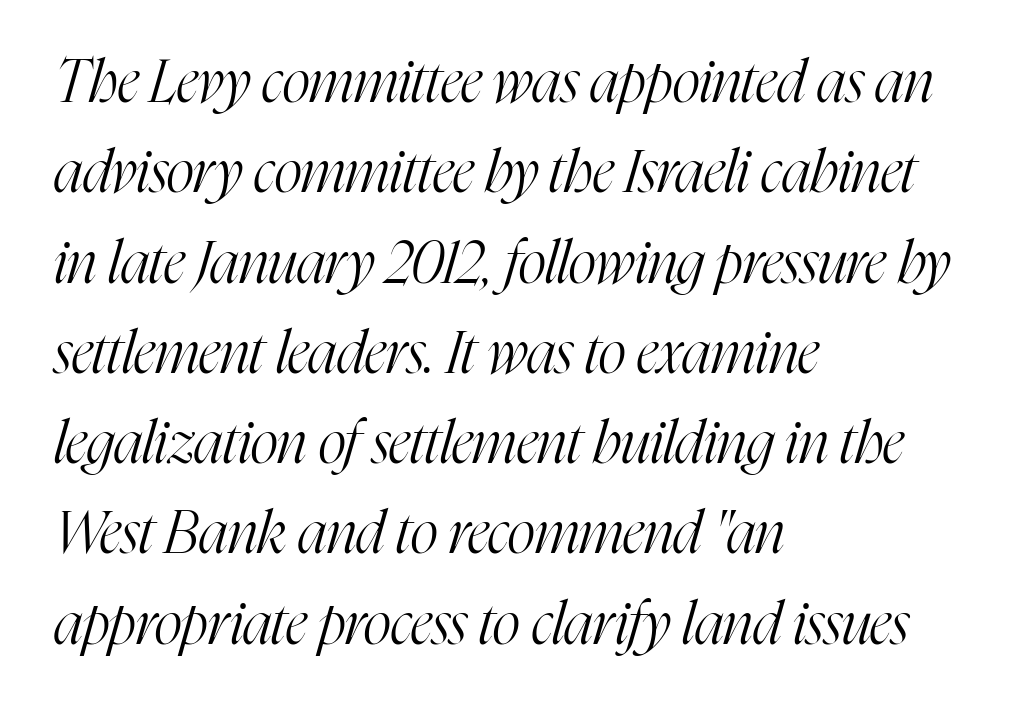
{"serif": "yes", "italic": "yes", "lean": "right", "slant_degrees": 16, "bold": "no", "weight": "light", "width": "condensed", "stroke_contrast": "high", "x_height": "medium", "monospaced": "no", "underline": "no", "align": "left", "line_spacing": "normal", "line_spacing_ratio": 1.53, "letter_spacing": "normal", "letter_spacing_em": 0.0, "glyph_px": 59}
